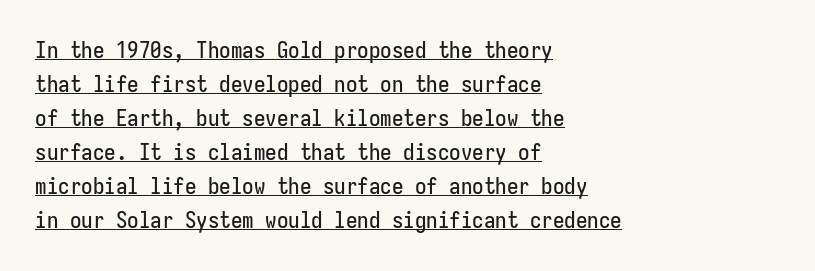
{"italic": "no", "underline": "yes", "align": "left", "line_spacing": "normal", "line_spacing_ratio": 1.48, "letter_spacing": "normal", "letter_spacing_em": 0.0, "glyph_px": 23}
